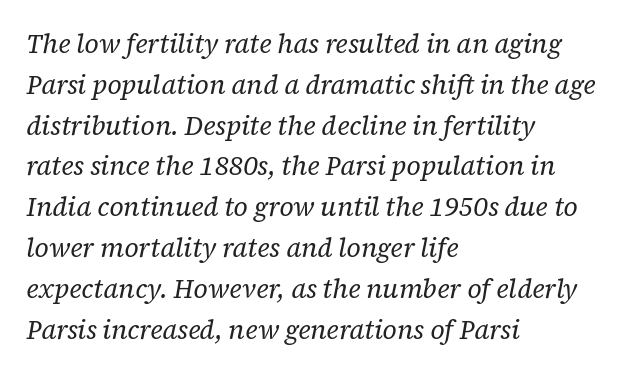
{"italic": "yes", "lean": "right", "slant_degrees": 12, "bold": "no", "underline": "no", "align": "left", "line_spacing": "normal", "line_spacing_ratio": 1.57, "letter_spacing": "normal", "letter_spacing_em": 0.0, "glyph_px": 26}
